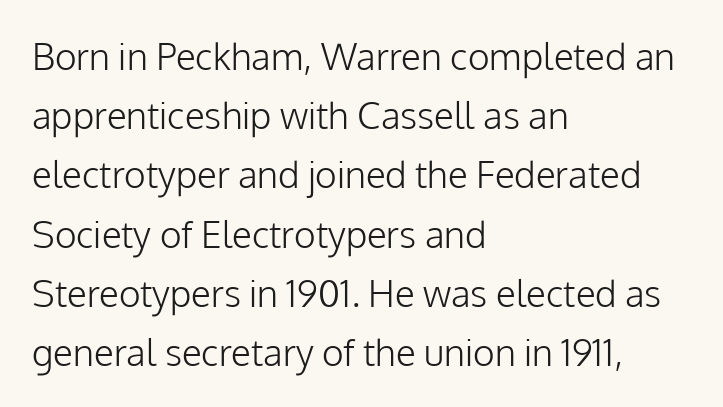
{"serif": "no", "italic": "no", "bold": "no", "weight": "light", "width": "normal", "stroke_contrast": "low", "x_height": "medium", "monospaced": "no", "underline": "no", "align": "left", "line_spacing": "normal", "line_spacing_ratio": 1.6, "letter_spacing": "normal", "letter_spacing_em": 0.0, "glyph_px": 37}
